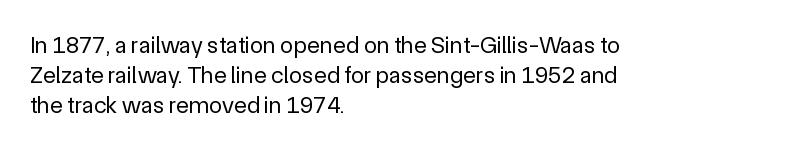
The image shows 24 px text type, upright; set left-aligned, normal line spacing (1.26x), normal letter spacing, not underlined.
